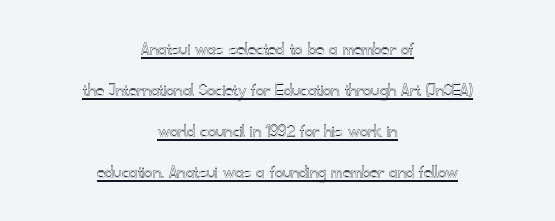
The image shows 20 px text type, upright; set centered, loose line spacing (2.05x), normal letter spacing, underlined.
